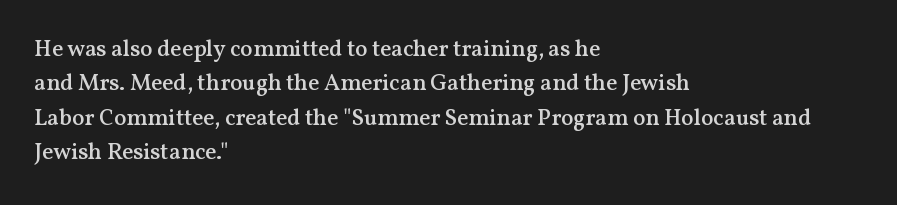
Q: Is the text bold? A: Semi-bold.
Q: Is the text italic (slanted)? A: No, it is upright.
Q: Is the text underlined? A: No.
Q: How is the paragraph aligned? A: Left-aligned.
Q: Is the spacing between letters normal or unusually wide? A: Normal.
Q: Is the spacing between lines tight, normal or loose? A: Normal.
